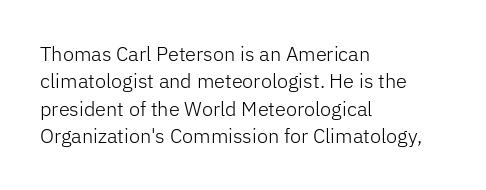
Q: Is the text bold? A: No.
Q: Is the text italic (slanted)? A: No, it is upright.
Q: Is the text underlined? A: No.
Q: How is the paragraph aligned? A: Left-aligned.
Q: Is the spacing between letters normal or unusually wide? A: Normal.
Q: Is the spacing between lines tight, normal or loose? A: Normal.
